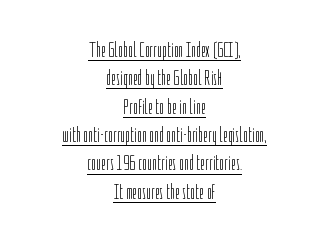
Nobody touched the tracking dial on this one. The text block is weighted toward neither margin, spreading evenly from the middle. Rendered with straight, roman letterforms. This sample keeps an unexceptional amount of space between lines. Caption: lettering with a line underneath.
